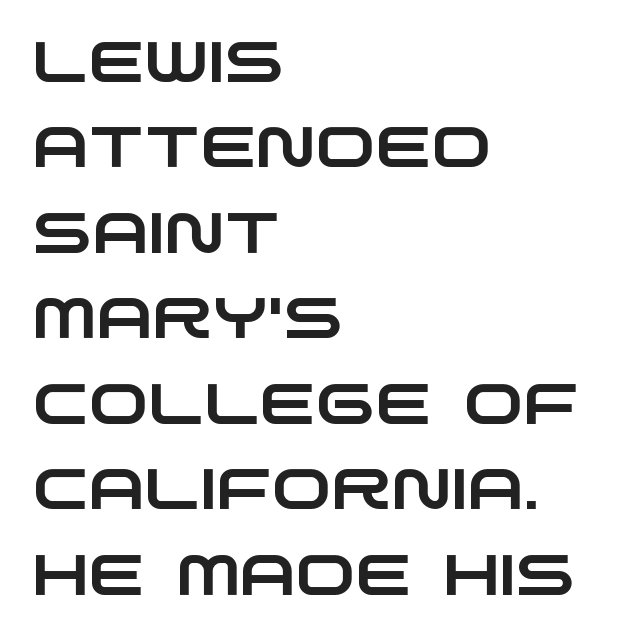
Q: Is the typeface a serif or a sans-serif typeface? A: Sans-serif.
Q: Is the text underlined? A: No.
Q: How is the paragraph aligned? A: Left-aligned.
Q: Is the spacing between letters normal or unusually wide? A: Normal.
Q: Is the spacing between lines tight, normal or loose? A: Normal.
Q: Width (condensed, normal, or wide)? A: Wide.
Q: Stroke contrast? A: Low.
Q: x-height? A: Large.
Q: Monospaced? A: No.
